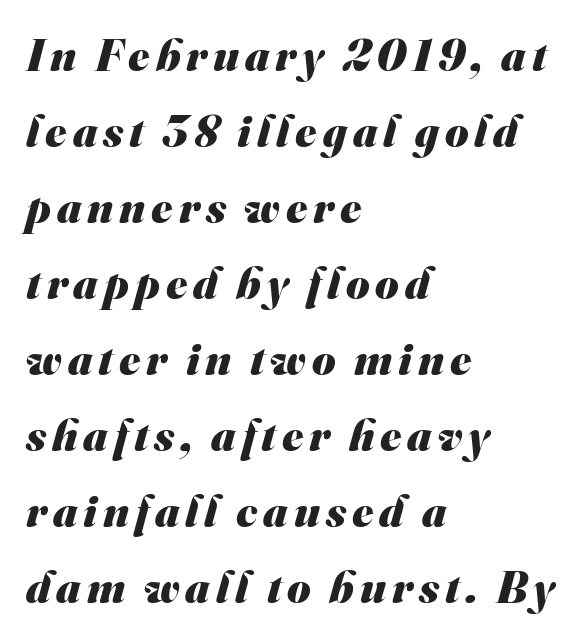
Q: Is the text bold? A: Yes.
Q: Is the typeface a serif or a sans-serif typeface? A: Sans-serif.
Q: Is the text underlined? A: No.
Q: How is the paragraph aligned? A: Left-aligned.
Q: Is the spacing between lines tight, normal or loose? A: Normal.
Q: Width (condensed, normal, or wide)? A: Normal.
Q: Stroke contrast? A: Medium.
Q: x-height? A: Small.
Q: Monospaced? A: No.
